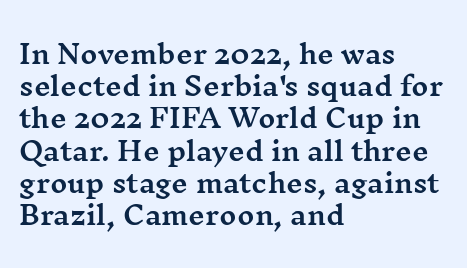
Q: Is the text italic (slanted)? A: No, it is upright.
Q: Is the text underlined? A: No.
Q: How is the paragraph aligned? A: Left-aligned.
Q: Is the spacing between letters normal or unusually wide? A: Normal.
